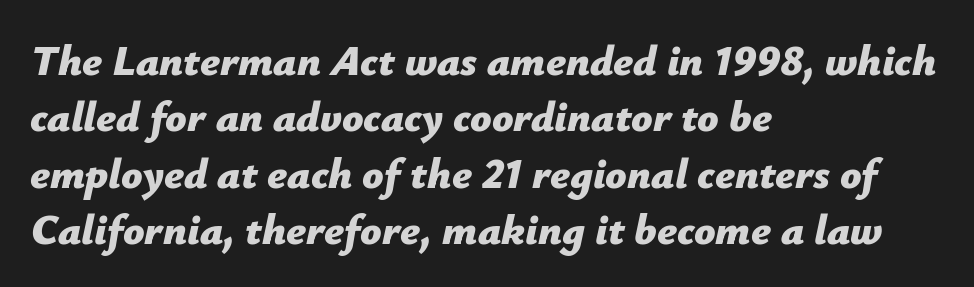
Q: Is the text bold? A: Yes.
Q: Is the text italic (slanted)? A: Yes, it leans right by about 12 degrees.
Q: Is the text underlined? A: No.
Q: How is the paragraph aligned? A: Left-aligned.
Q: Is the spacing between letters normal or unusually wide? A: Normal.
Q: Is the spacing between lines tight, normal or loose? A: Normal.
Q: Width (condensed, normal, or wide)? A: Normal.
Q: Stroke contrast? A: Low.
Q: x-height? A: Medium.
Q: Monospaced? A: No.
